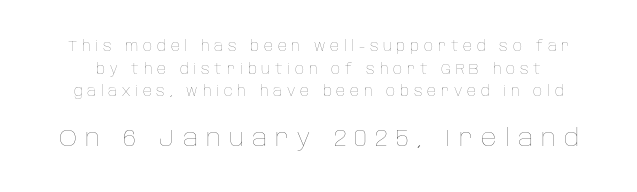
Q: Is the text bold? A: No.
Q: Is the text italic (slanted)? A: No, it is upright.
Q: Is the text underlined? A: No.
Q: Is the spacing between letters normal or unusually wide? A: Unusually wide.
Q: Is the spacing between lines tight, normal or loose? A: Normal.
Q: Which block of text is set in a larger size, the first (top) or the second (bottom)? A: The second (bottom) one.
